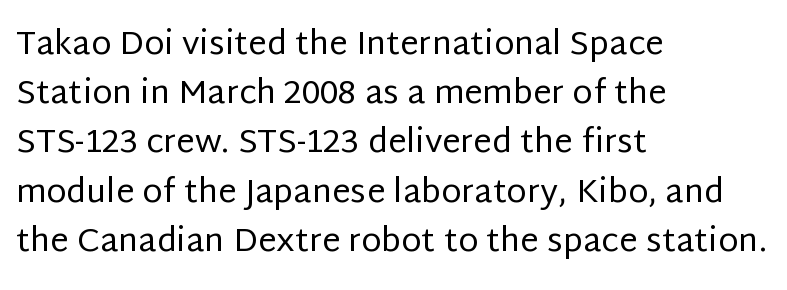
The type sits square on the baseline with zero lean. The letterforms sit at book weight or below. A typesetter would call this zero additional tracking. Letterform terminals end flat and unadorned throughout the passage. Is the block centered? No — it sits flush against the left margin. The rendering uses a moderate line-height, typical for paragraphs.
